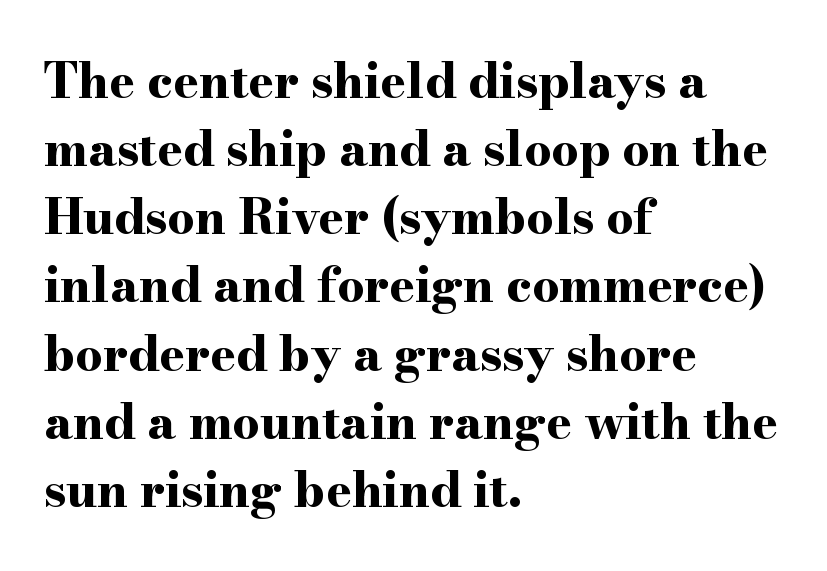
The image shows 48 px bold, wide serif type, upright; set left-aligned, normal line spacing (1.42x), normal letter spacing, not underlined; high stroke contrast and a small x-height.
